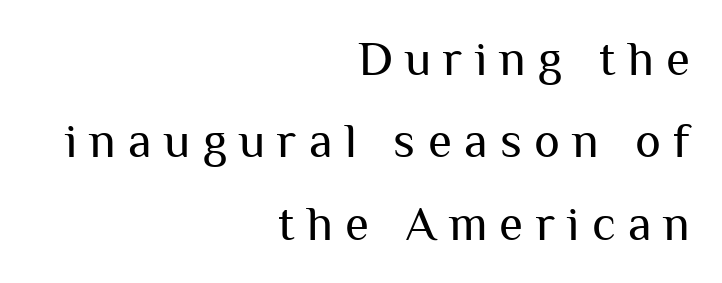
The image shows 49 px regular-weight sans-serif type, upright; set right-aligned, normal line spacing (1.68x), unusually wide letter spacing (+0.25 em), not underlined; medium stroke contrast and a medium x-height.
